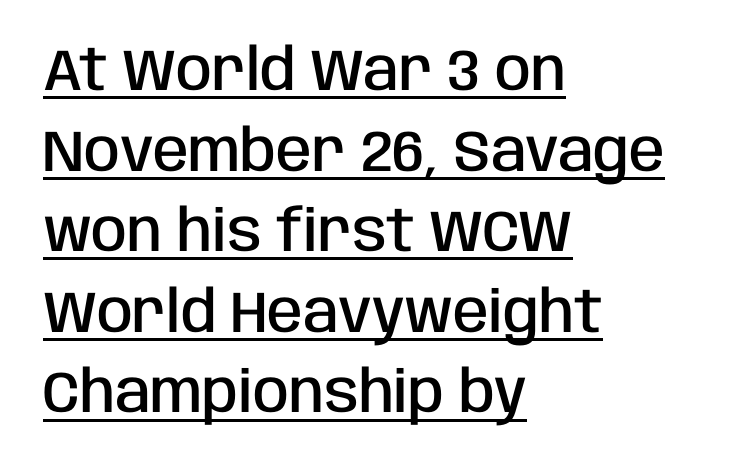
The block of text has a typical density, with ordinary space between rows. Every word sits above its own underline. Compared with a centered layout, this one pins lines to the left instead. These lines were composed using upright roman letters. Proportional: the letters do not fall into vertical columns. Compared with an ordinary text face, these strokes are moderately heavier — a semibold.
